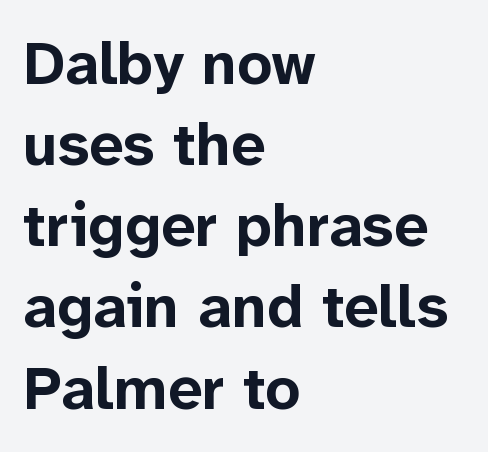
The image shows 61 px bold sans-serif type, upright; set left-aligned, normal line spacing (1.33x), normal letter spacing, not underlined; low stroke contrast and a medium x-height.
